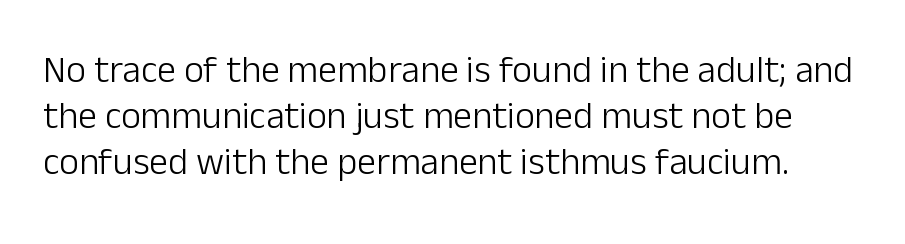
Q: Is the text bold? A: No.
Q: Is the text italic (slanted)? A: No, it is upright.
Q: Is the typeface a serif or a sans-serif typeface? A: Sans-serif.
Q: Is the text underlined? A: No.
Q: Is the spacing between letters normal or unusually wide? A: Normal.
Q: Width (condensed, normal, or wide)? A: Normal.
Q: Stroke contrast? A: Low.
Q: x-height? A: Medium.
Q: Monospaced? A: No.
